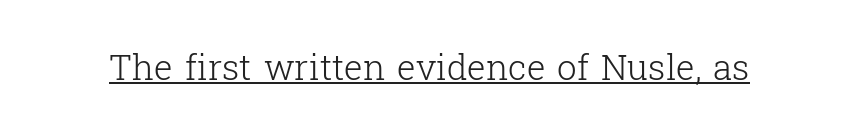
Vertical stems look standard width or narrower in stroke. A typesetter would call this proportional, since set widths differ per character. Serif or sans? Serif — the stroke terminals have little feet. Is the letter spacing exaggerated? No — it looks like the ordinary default. The face used here appears with an underline applied.
